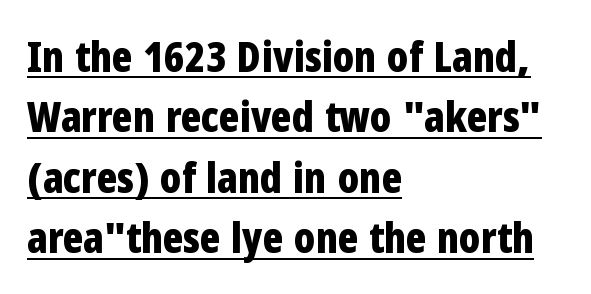
{"serif": "no", "italic": "no", "bold": "yes", "weight": "bold", "width": "condensed", "stroke_contrast": "low", "x_height": "medium", "monospaced": "no", "underline": "yes", "align": "left", "line_spacing": "normal", "line_spacing_ratio": 1.44, "letter_spacing": "normal", "letter_spacing_em": 0.0, "glyph_px": 42}
